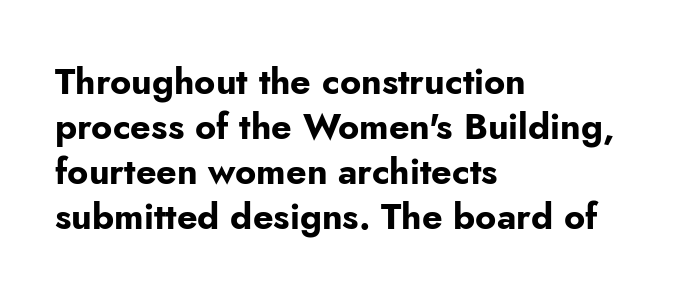
Q: Is the text bold? A: Yes.
Q: Is the text italic (slanted)? A: No, it is upright.
Q: Is the typeface a serif or a sans-serif typeface? A: Sans-serif.
Q: Is the text underlined? A: No.
Q: How is the paragraph aligned? A: Left-aligned.
Q: Is the spacing between letters normal or unusually wide? A: Normal.
Q: Is the spacing between lines tight, normal or loose? A: Normal.
Q: Width (condensed, normal, or wide)? A: Normal.
Q: Stroke contrast? A: Low.
Q: x-height? A: Small.
Q: Monospaced? A: No.
